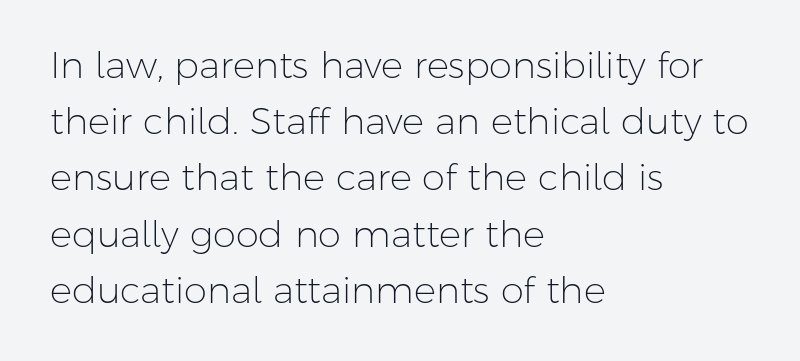
Every row of glyphs begins at an identical x-position on the left. Posture: vertical. Think of a printed novel: that variable character pitch is what you see here. The weight would be labelled regular, book, light, or lighter still.
